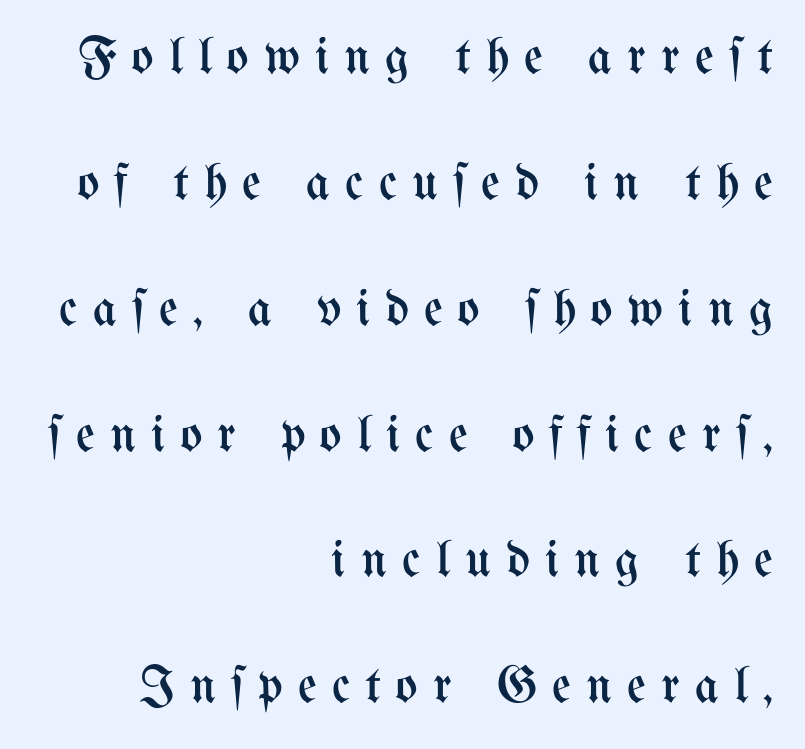
{"italic": "no", "bold": "no", "weight": "regular", "width": "condensed", "stroke_contrast": "medium", "x_height": "medium", "monospaced": "no", "underline": "no", "align": "right", "line_spacing": "loose", "line_spacing_ratio": 2.42, "letter_spacing": "wide", "letter_spacing_em": 0.29, "glyph_px": 52}
